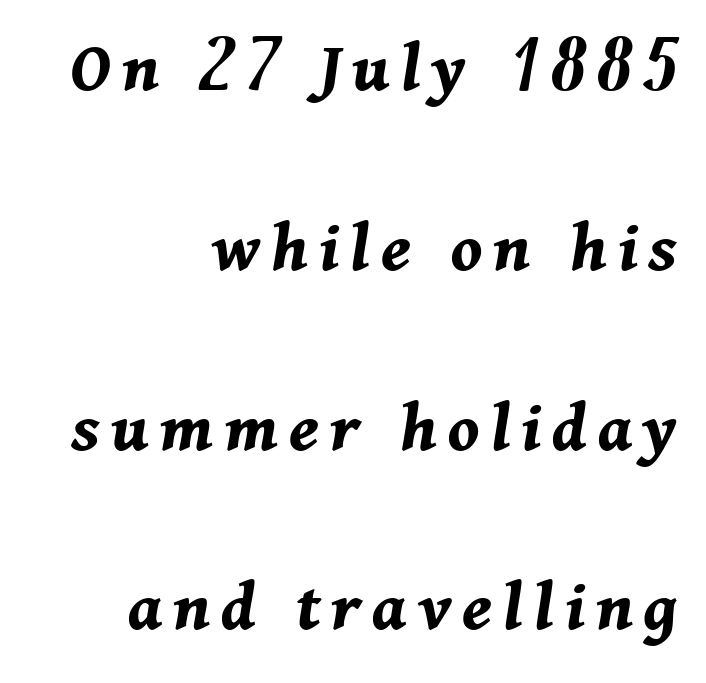
The image shows 74 px bold type, italic (leaning right); set right-aligned, loose line spacing (2.43x), not underlined; medium stroke contrast and a medium x-height.
